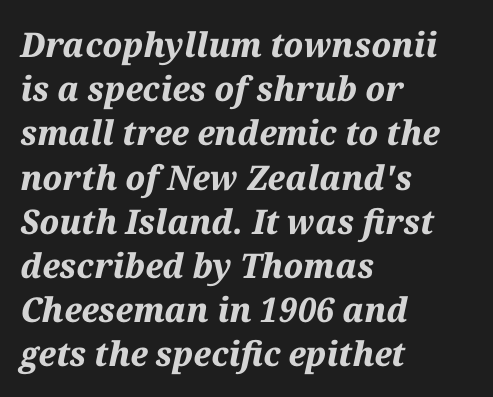
{"italic": "yes", "lean": "right", "slant_degrees": 12, "bold": "yes", "weight": "bold", "width": "normal", "stroke_contrast": "medium", "x_height": "medium", "monospaced": "no", "underline": "no", "align": "left", "line_spacing": "normal", "line_spacing_ratio": 1.3, "letter_spacing": "normal", "letter_spacing_em": 0.0, "glyph_px": 34}
